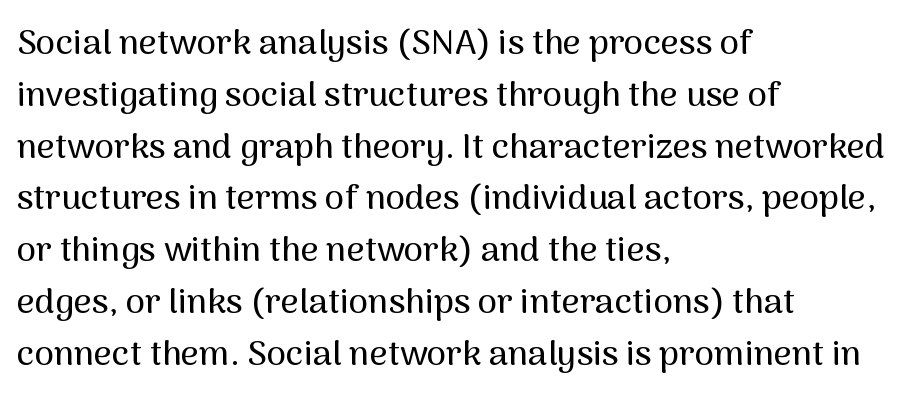
The image shows 35 px sans-serif type, upright; set left-aligned, normal line spacing (1.48x), normal letter spacing, not underlined; medium stroke contrast and a medium x-height.
